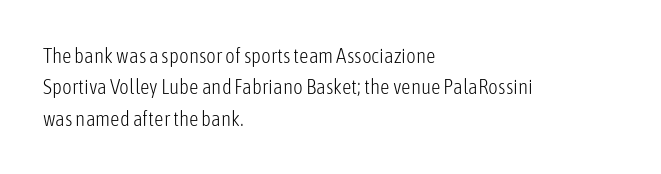
Q: Is the text bold? A: No.
Q: Is the text italic (slanted)? A: No, it is upright.
Q: Is the text underlined? A: No.
Q: How is the paragraph aligned? A: Left-aligned.
Q: Is the spacing between letters normal or unusually wide? A: Normal.
Q: Is the spacing between lines tight, normal or loose? A: Normal.
